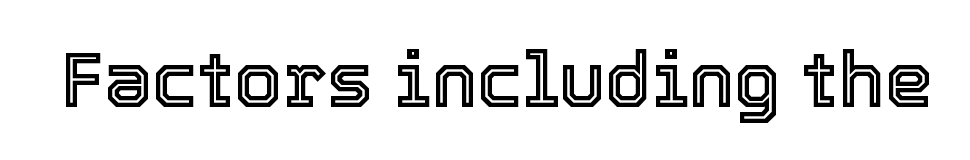
Descenders are the only things crossing below the line. Here the designer chose a conventional face with non-uniform glyph widths. A typesetter would call this zero additional tracking. Notice how the stems are strictly vertical — no italics here.
